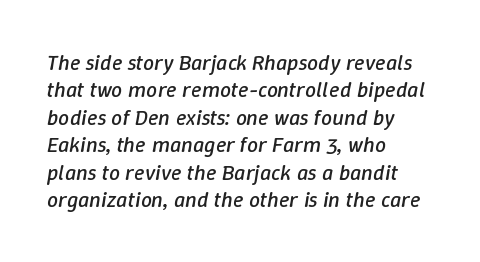
Q: Is the text bold? A: No.
Q: Is the text italic (slanted)? A: Yes, it leans right by about 9 degrees.
Q: Is the text underlined? A: No.
Q: How is the paragraph aligned? A: Left-aligned.
Q: Is the spacing between letters normal or unusually wide? A: Normal.
Q: Is the spacing between lines tight, normal or loose? A: Normal.
